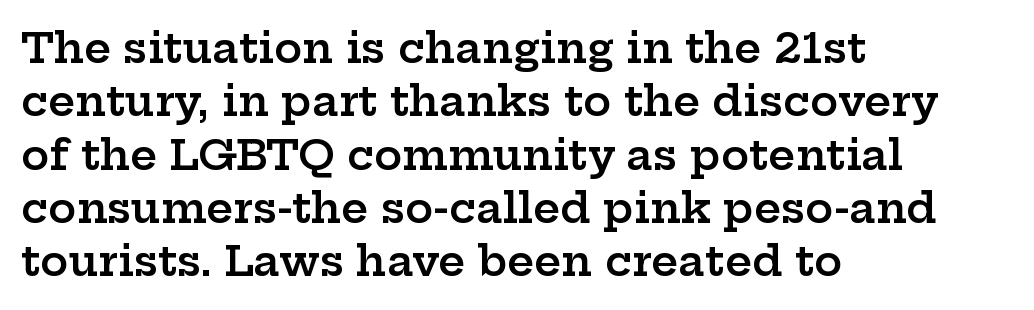
Unmarked baselines from the first word to the last. Is this a fixed-width face? No — the glyphs have proportional, varying widths. A classic flush-left, rag-right setting is used for this passage. Its strokes are somewhat broadened, the hallmark of semibold type. The rendering uses a moderate line-height, typical for paragraphs. If you drew a line through each stem, it would be perfectly vertical.
